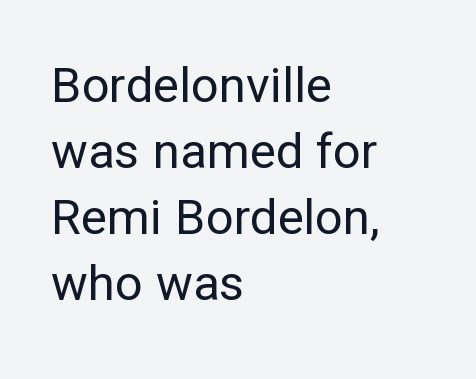
{"serif": "no", "italic": "no", "bold": "no", "weight": "regular", "width": "normal", "stroke_contrast": "low", "x_height": "medium", "monospaced": "no", "underline": "no", "align": "left", "line_spacing": "normal", "line_spacing_ratio": 1.35, "letter_spacing": "normal", "letter_spacing_em": 0.0, "glyph_px": 49}
